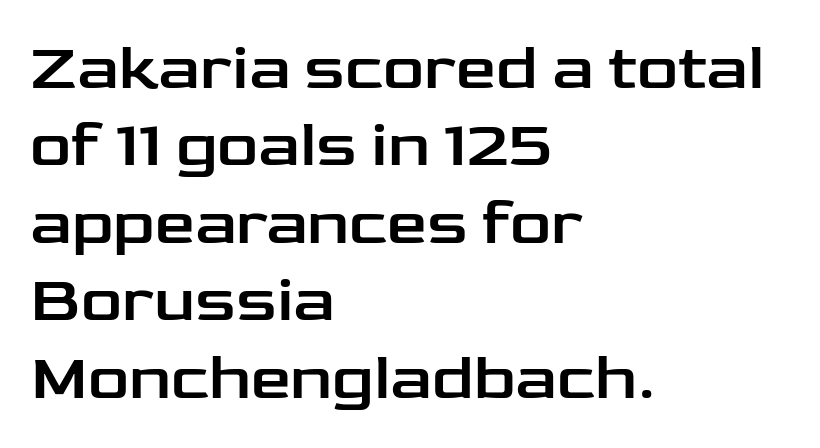
Q: Is the text italic (slanted)? A: No, it is upright.
Q: Is the typeface a serif or a sans-serif typeface? A: Sans-serif.
Q: Is the text underlined? A: No.
Q: How is the paragraph aligned? A: Left-aligned.
Q: Is the spacing between letters normal or unusually wide? A: Normal.
Q: Width (condensed, normal, or wide)? A: Wide.
Q: Stroke contrast? A: Low.
Q: x-height? A: Medium.
Q: Monospaced? A: No.
